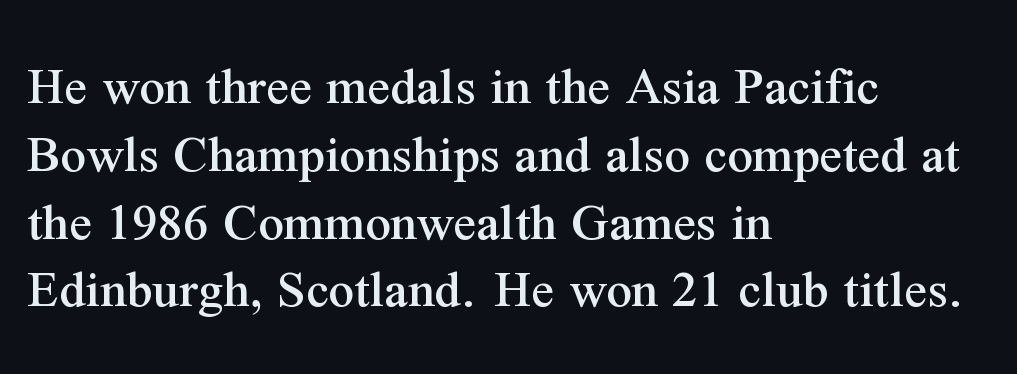
The image shows 56 px serif type, upright; set left-aligned, line spacing 1.21x, normal letter spacing, not underlined; medium stroke contrast and a medium x-height.
